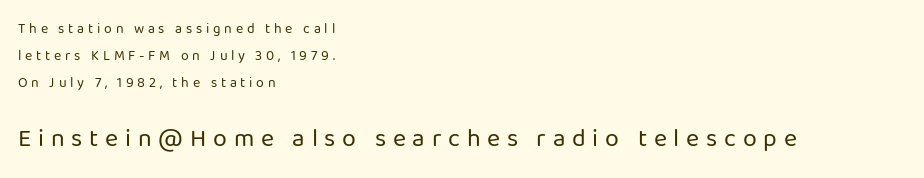
The image shows 25 px text type, upright; set left-aligned, loose line spacing (1.94x), unusually wide letter spacing (+0.27 em), not underlined; the second (bottom) block is 1.79x larger.
